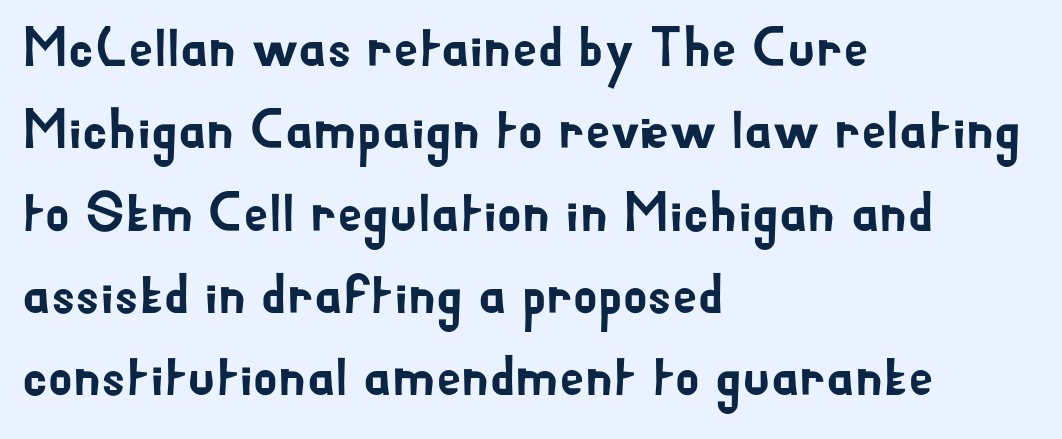
{"serif": "no", "italic": "no", "width": "normal", "stroke_contrast": "low", "x_height": "small", "monospaced": "no", "underline": "no", "align": "left", "line_spacing": "normal", "line_spacing_ratio": 1.47, "letter_spacing": "normal", "letter_spacing_em": 0.0, "glyph_px": 56}
